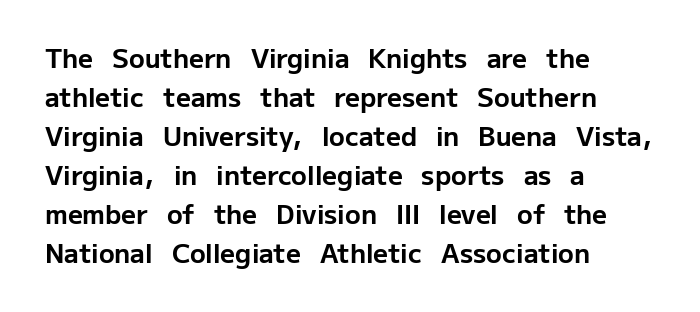
The image shows 26 px bold type, upright; set left-aligned, normal line spacing (1.5x), normal letter spacing, not underlined.
